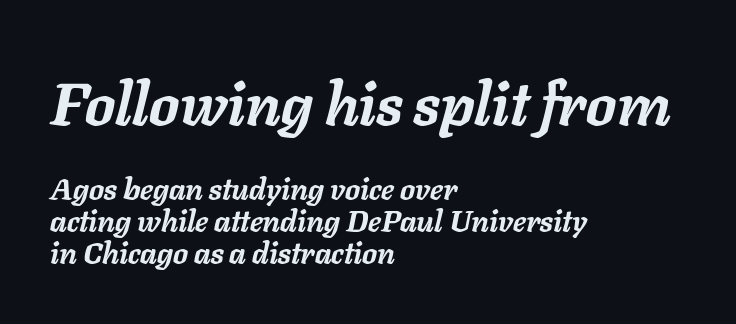
The image shows 60 px semibold type, italic (leaning right); set left-aligned, tight line spacing (1.07x), normal letter spacing, not underlined; the first (top) block is 2.0x larger; low stroke contrast and a medium x-height.
